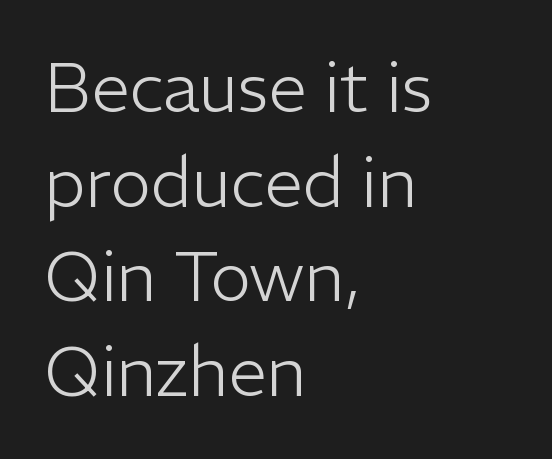
{"serif": "no", "italic": "no", "bold": "no", "weight": "light", "width": "normal", "stroke_contrast": "low", "x_height": "medium", "monospaced": "no", "underline": "no", "align": "left", "line_spacing": "normal", "line_spacing_ratio": 1.37, "letter_spacing": "normal", "letter_spacing_em": 0.0, "glyph_px": 69}
